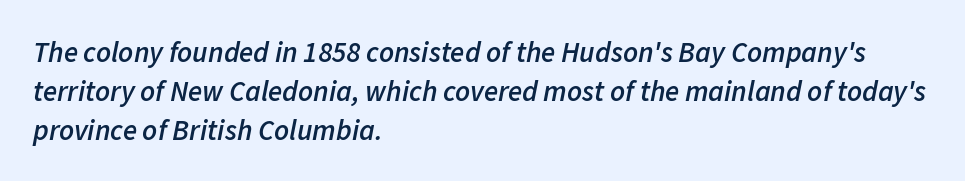
{"italic": "yes", "lean": "right", "slant_degrees": 11, "bold": "semi", "weight": "semibold", "width": "normal", "stroke_contrast": "low", "x_height": "medium", "monospaced": "no", "underline": "no", "align": "left", "line_spacing": "normal", "line_spacing_ratio": 1.34, "letter_spacing": "normal", "letter_spacing_em": 0.0, "glyph_px": 29}
